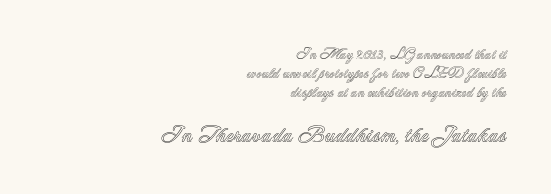
{"underline": "no", "align": "right", "line_spacing": "normal", "line_spacing_ratio": 1.35, "letter_spacing": "normal", "letter_spacing_em": 0.0, "larger_block": "second", "size_ratio": 1.57, "glyph_px": 22}
